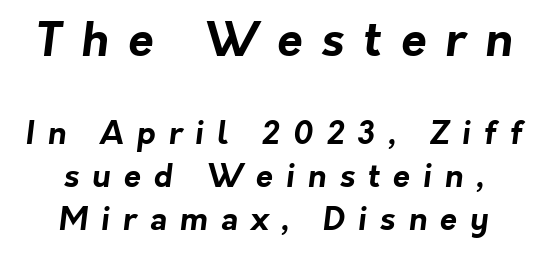
The image shows 46 px bold sans-serif type; set centered, normal line spacing (1.38x), unusually wide letter spacing (+0.42 em), not underlined; the first (top) block is 1.48x larger; low stroke contrast and a medium x-height.
